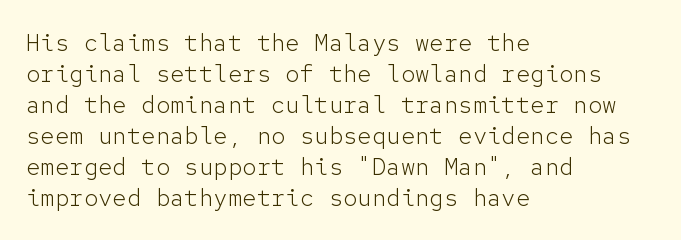
The image shows 24 px text type, upright; set left-aligned, normal line spacing (1.29x), normal letter spacing, not underlined.
